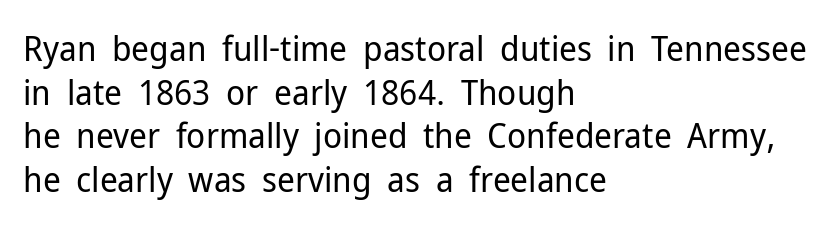
The image shows 35 px regular-weight sans-serif type, upright; set left-aligned, normal line spacing (1.25x), normal letter spacing, not underlined; low stroke contrast and a medium x-height.
